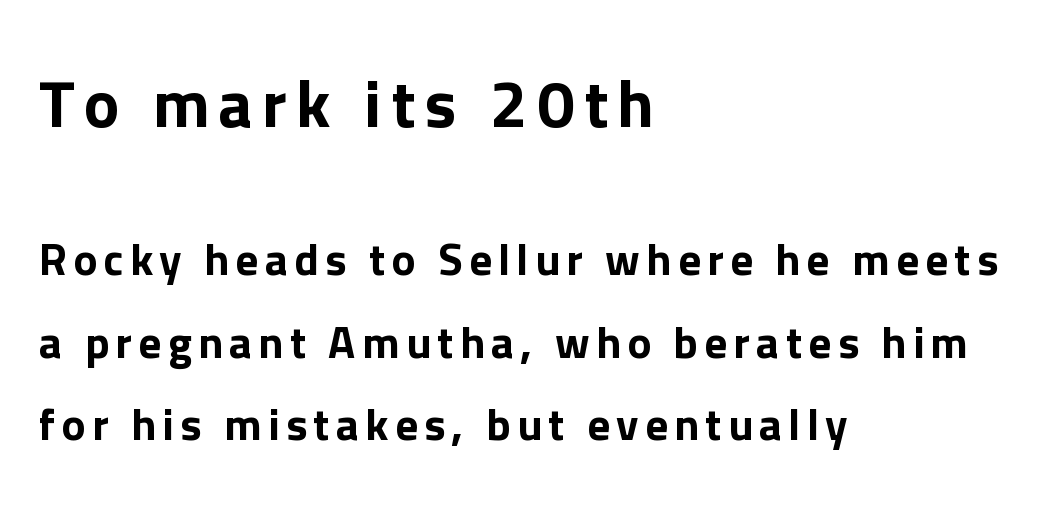
{"serif": "no", "italic": "no", "width": "normal", "stroke_contrast": "low", "x_height": "medium", "monospaced": "no", "underline": "no", "align": "left", "line_spacing_ratio": 1.84, "larger_block": "first", "size_ratio": 1.49, "glyph_px": 67}
